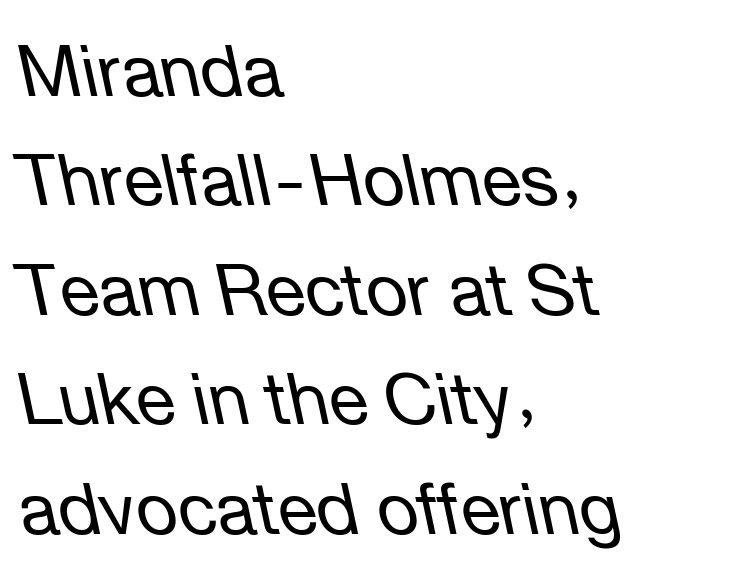
The image shows 72 px regular-weight type, italic (leaning left); set left-aligned, normal line spacing (1.52x), normal letter spacing, not underlined; low stroke contrast and a medium x-height.
